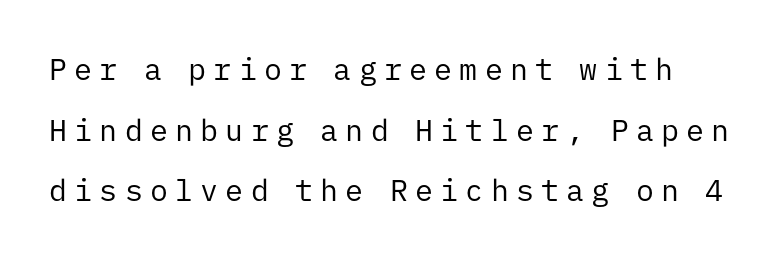
The image shows 30 px regular-weight sans-serif type, upright, monospaced; set loose line spacing (2.02x), unusually wide letter spacing (+0.24 em), not underlined; low stroke contrast and a medium x-height.
